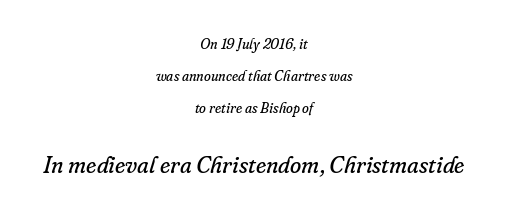
{"italic": "yes", "lean": "right", "slant_degrees": 16, "bold": "no", "underline": "no", "align": "center", "line_spacing": "loose", "line_spacing_ratio": 2.29, "letter_spacing": "normal", "letter_spacing_em": 0.0, "larger_block": "second", "size_ratio": 1.64, "glyph_px": 23}
